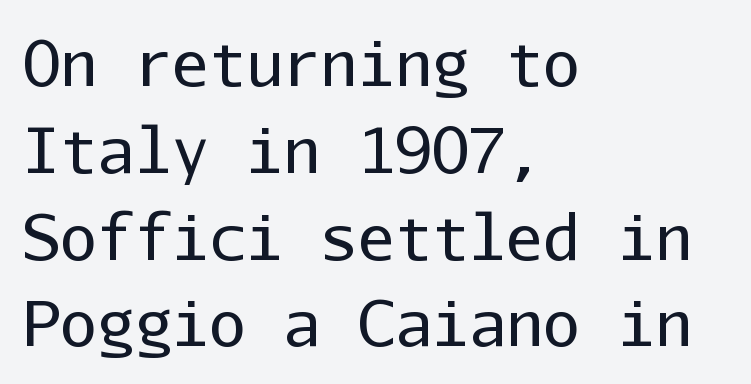
{"serif": "no", "italic": "no", "bold": "no", "weight": "regular", "width": "normal", "stroke_contrast": "low", "x_height": "medium", "monospaced": "yes", "underline": "no", "align": "left", "line_spacing": "normal", "line_spacing_ratio": 1.4, "letter_spacing": "normal", "letter_spacing_em": 0.0, "glyph_px": 62}
